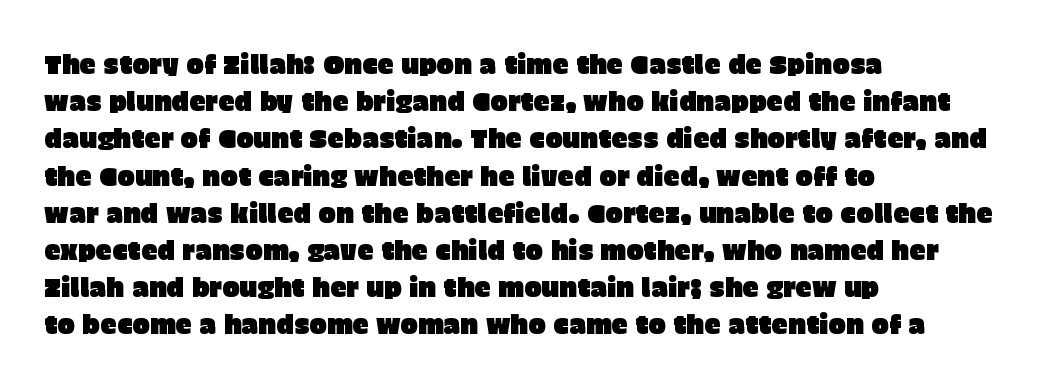
The passage is arranged the way most books set body copy — flush left. No extra tracking has been applied to these lines. You can tell it's not italic because the verticals are truly vertical. The leading is moderate, giving the passage an even texture. The specimen omits any rule beneath the text block's lines.
